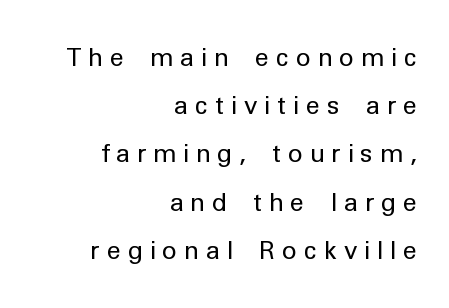
{"italic": "no", "bold": "no", "underline": "no", "align": "right", "line_spacing": "loose", "line_spacing_ratio": 1.93, "letter_spacing": "wide", "letter_spacing_em": 0.27, "glyph_px": 25}
